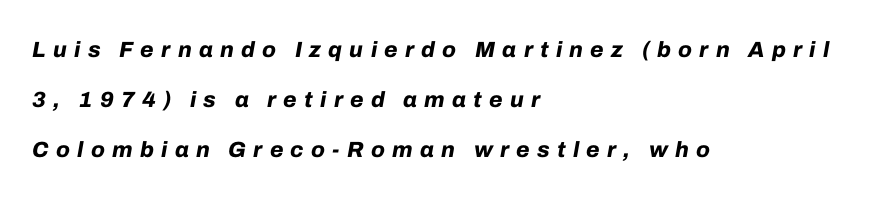
Q: Is the text bold? A: Yes.
Q: Is the text italic (slanted)? A: Yes, it leans right by about 10 degrees.
Q: Is the text underlined? A: No.
Q: How is the paragraph aligned? A: Left-aligned.
Q: Is the spacing between letters normal or unusually wide? A: Unusually wide.
Q: Is the spacing between lines tight, normal or loose? A: Loose.
